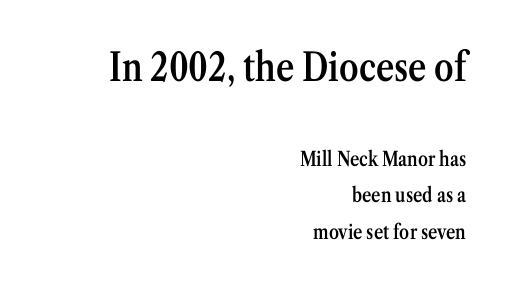
The image shows 39 px semibold, condensed serif type, upright; set right-aligned, line spacing 1.83x, normal letter spacing, not underlined; the first (top) block is 1.95x larger; medium stroke contrast and a medium x-height.
